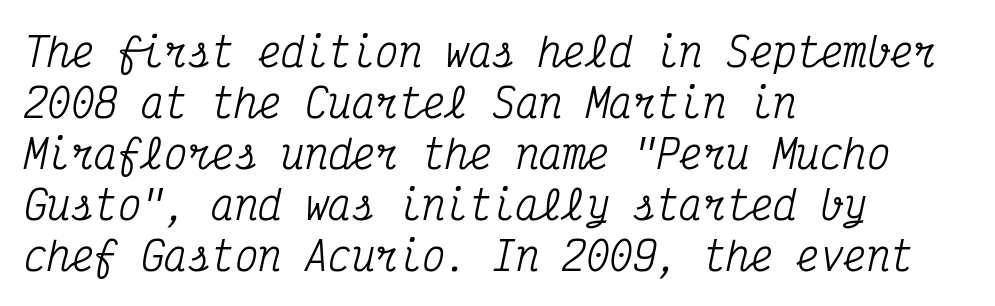
Q: Is the text italic (slanted)? A: Yes, it leans right by about 12 degrees.
Q: Is the typeface a serif or a sans-serif typeface? A: Serif.
Q: Is the text underlined? A: No.
Q: How is the paragraph aligned? A: Left-aligned.
Q: Is the spacing between letters normal or unusually wide? A: Normal.
Q: Is the spacing between lines tight, normal or loose? A: Normal.
Q: Width (condensed, normal, or wide)? A: Condensed.
Q: Stroke contrast? A: Medium.
Q: x-height? A: Medium.
Q: Monospaced? A: Yes.
